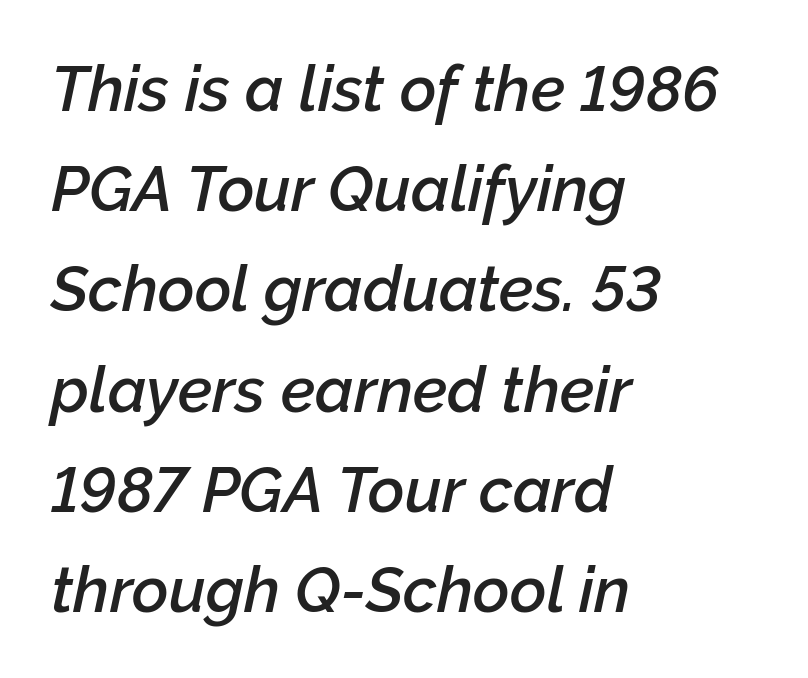
This block has exactly the height ordinary leading produces. How are the letters spaced? Ordinarily, with no added tracking. The face used here is proportionally spaced, like ordinary book or web type. These lines were composed using italics.
